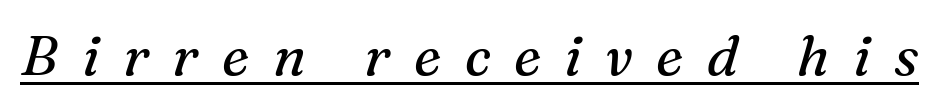
The type is letterspaced generously, with wide tracking. Check where the strokes stop: tiny serifs finish them off. What decoration does the sample have? An underline. No chunkiness to these letters — they're not bold. Characters are canted at an angle relative to the baseline's perpendicular.
